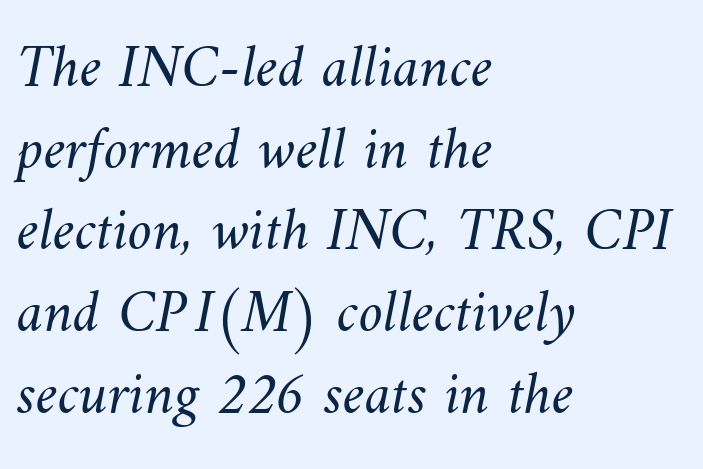
The image shows 61 px light type; set left-aligned, normal line spacing (1.34x), normal letter spacing, not underlined; medium stroke contrast and a small x-height.
